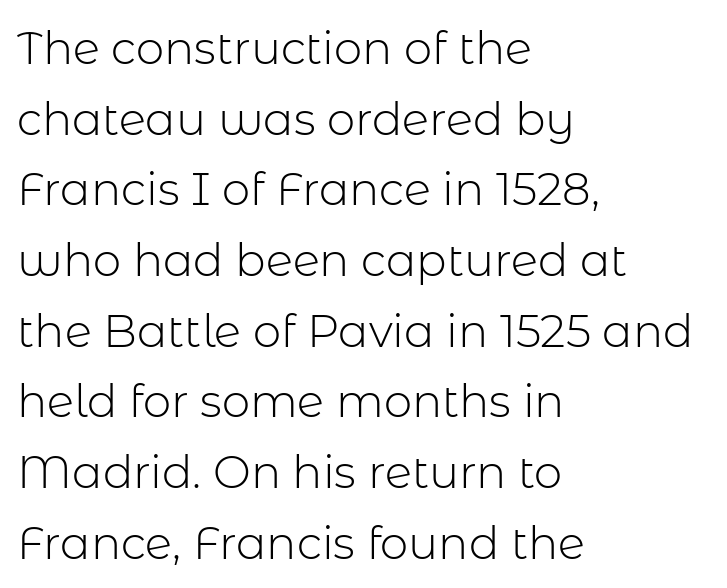
The image shows 45 px light sans-serif type, upright; set left-aligned, normal line spacing (1.57x), normal letter spacing, not underlined; low stroke contrast and a medium x-height.
